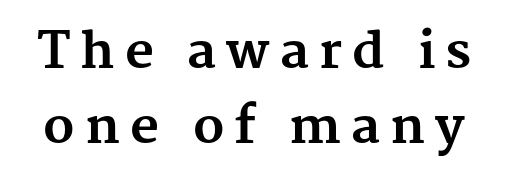
Q: Is the text bold? A: Yes.
Q: Is the text italic (slanted)? A: No, it is upright.
Q: Is the typeface a serif or a sans-serif typeface? A: Serif.
Q: Is the text underlined? A: No.
Q: Is the spacing between letters normal or unusually wide? A: Unusually wide.
Q: Is the spacing between lines tight, normal or loose? A: Normal.
Q: Width (condensed, normal, or wide)? A: Normal.
Q: Stroke contrast? A: Medium.
Q: x-height? A: Medium.
Q: Monospaced? A: No.
